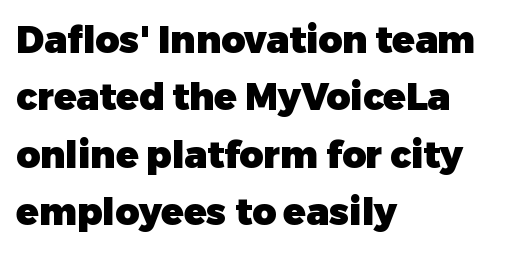
Q: Is the text bold? A: Yes.
Q: Is the text italic (slanted)? A: No, it is upright.
Q: Is the typeface a serif or a sans-serif typeface? A: Sans-serif.
Q: Is the text underlined? A: No.
Q: How is the paragraph aligned? A: Left-aligned.
Q: Is the spacing between letters normal or unusually wide? A: Normal.
Q: Is the spacing between lines tight, normal or loose? A: Normal.
Q: Width (condensed, normal, or wide)? A: Normal.
Q: Stroke contrast? A: Low.
Q: x-height? A: Medium.
Q: Monospaced? A: No.
